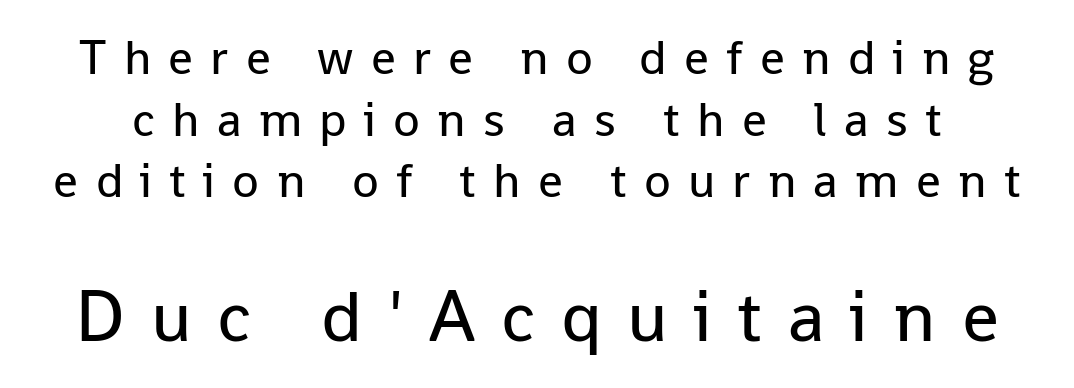
The specimen omits any rule beneath the text block's lines. The gaps between neighbouring characters are conspicuously large. Look at the glyph heights: the lower group is clearly the bigger setting. Do the characters align in a grid? No, the font is proportional. The passage shown is not bold in any degree.
